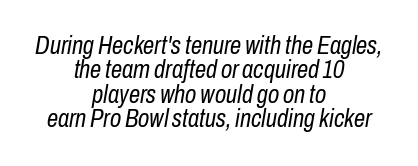
Honestly, the rows look squashed on top of each other. The letters are slanted; this is an italic face. The zone under the glyphs is completely vacant. Where is the straight margin? There isn't one; the lines are centered.
